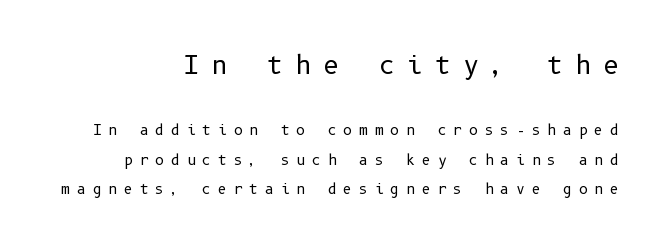
Q: Is the text bold? A: No.
Q: Is the text italic (slanted)? A: No, it is upright.
Q: Is the text underlined? A: No.
Q: Is the spacing between letters normal or unusually wide? A: Unusually wide.
Q: Is the spacing between lines tight, normal or loose? A: Loose.
Q: Which block of text is set in a larger size, the first (top) or the second (bottom)? A: The first (top) one.
